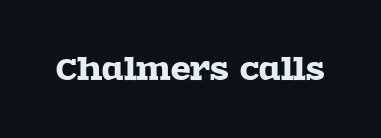
Q: Is the text italic (slanted)? A: No, it is upright.
Q: Is the typeface a serif or a sans-serif typeface? A: Serif.
Q: Is the text underlined? A: No.
Q: Is the spacing between letters normal or unusually wide? A: Normal.
Q: Width (condensed, normal, or wide)? A: Wide.
Q: x-height? A: Large.
Q: Monospaced? A: No.
